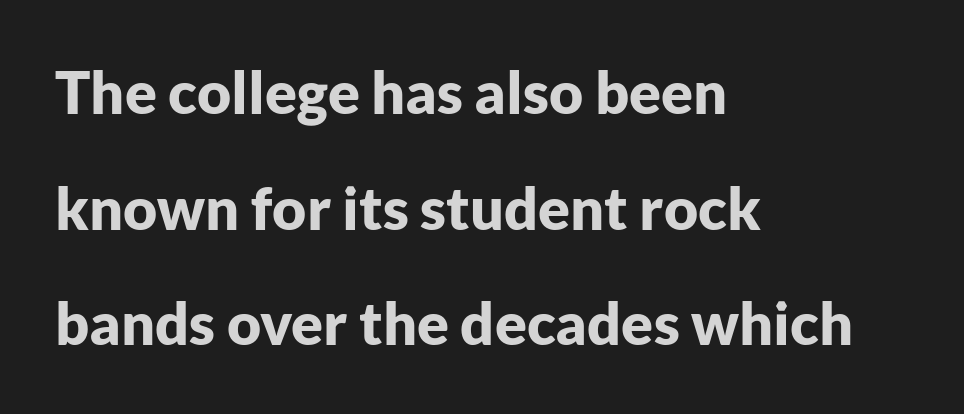
Q: Is the text bold? A: Yes.
Q: Is the text italic (slanted)? A: No, it is upright.
Q: Is the typeface a serif or a sans-serif typeface? A: Sans-serif.
Q: Is the text underlined? A: No.
Q: How is the paragraph aligned? A: Left-aligned.
Q: Is the spacing between letters normal or unusually wide? A: Normal.
Q: Is the spacing between lines tight, normal or loose? A: Loose.
Q: Width (condensed, normal, or wide)? A: Normal.
Q: Stroke contrast? A: Low.
Q: x-height? A: Medium.
Q: Monospaced? A: No.
